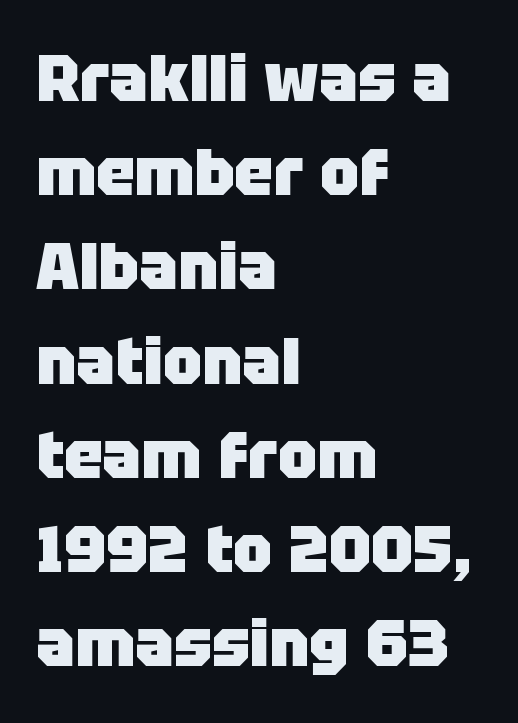
Between one letter and the next there's only the usual sliver of space. Rows of type keep a routine distance in the vertical direction. To sum up the face: it is a sans, with no serifs. The paragraph shown leans on its left margin. Heavy-handed strokes throughout: this text is bold.
